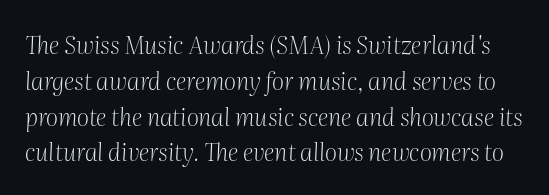
{"italic": "yes", "lean": "right", "slant_degrees": 2, "bold": "no", "underline": "no", "line_spacing": "normal", "line_spacing_ratio": 1.49, "letter_spacing": "normal", "letter_spacing_em": 0.0, "glyph_px": 24}
